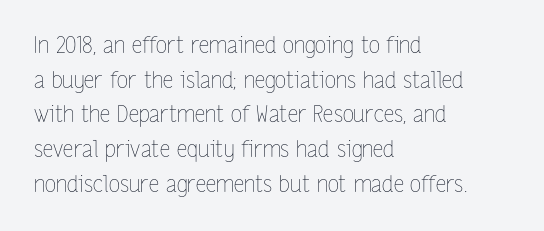
The image shows 23 px text type, upright; set left-aligned, normal line spacing (1.51x), normal letter spacing, not underlined.
